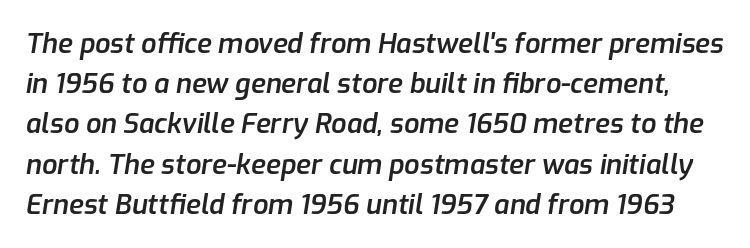
{"italic": "yes", "lean": "right", "slant_degrees": 9, "bold": "semi", "underline": "no", "line_spacing": "normal", "line_spacing_ratio": 1.49, "letter_spacing": "normal", "letter_spacing_em": 0.0, "glyph_px": 27}
